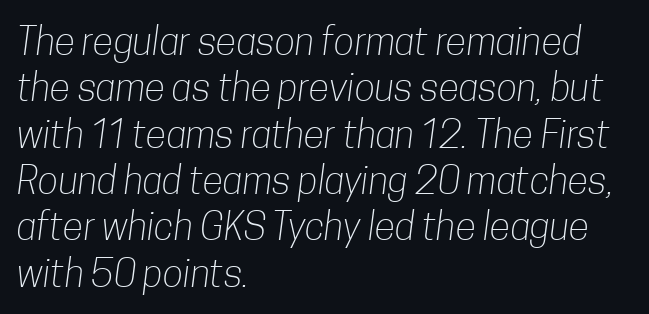
Stems here are at most as thick as an everyday book face. The lines in this sample share a left origin and differ only in where they stop. Nothing sits at the stroke ends, so this counts as sans-serif. The face used here is rendered with its standard letterfit. Rule under the text: the space is simply empty.
